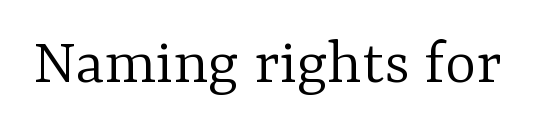
Q: Is the text bold? A: No.
Q: Is the text italic (slanted)? A: No, it is upright.
Q: Is the typeface a serif or a sans-serif typeface? A: Serif.
Q: Is the text underlined? A: No.
Q: Is the spacing between letters normal or unusually wide? A: Normal.
Q: Width (condensed, normal, or wide)? A: Normal.
Q: Stroke contrast? A: Low.
Q: x-height? A: Medium.
Q: Monospaced? A: No.
